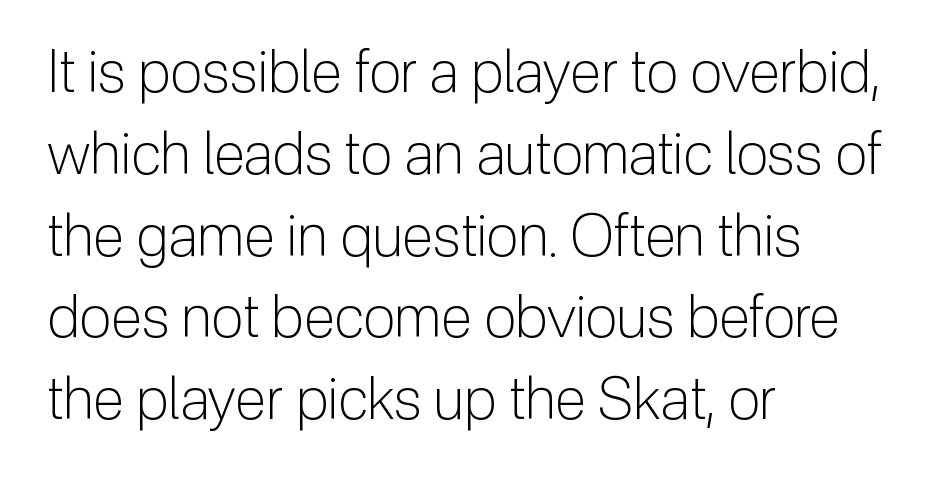
The image shows 58 px light sans-serif type, upright; set left-aligned, normal line spacing (1.41x), normal letter spacing, not underlined; low stroke contrast and a medium x-height.
